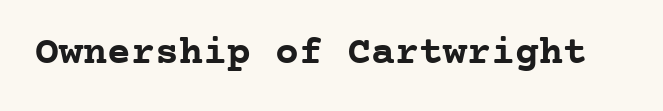
Q: Is the text bold? A: Yes.
Q: Is the text italic (slanted)? A: No, it is upright.
Q: Is the typeface a serif or a sans-serif typeface? A: Serif.
Q: Is the text underlined? A: No.
Q: Is the spacing between letters normal or unusually wide? A: Normal.
Q: Width (condensed, normal, or wide)? A: Normal.
Q: Stroke contrast? A: Low.
Q: x-height? A: Medium.
Q: Monospaced? A: Yes.
